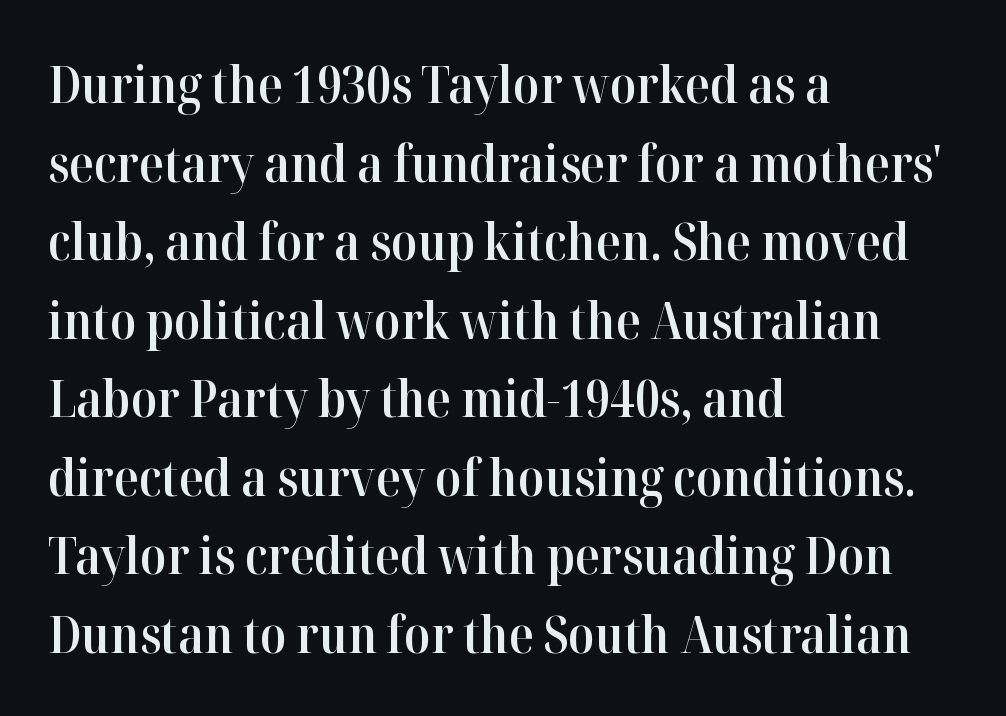
{"serif": "yes", "italic": "no", "bold": "semi", "weight": "semibold", "width": "normal", "stroke_contrast": "high", "x_height": "medium", "monospaced": "no", "underline": "no", "align": "left", "line_spacing": "normal", "line_spacing_ratio": 1.54, "letter_spacing": "normal", "letter_spacing_em": 0.0, "glyph_px": 51}
